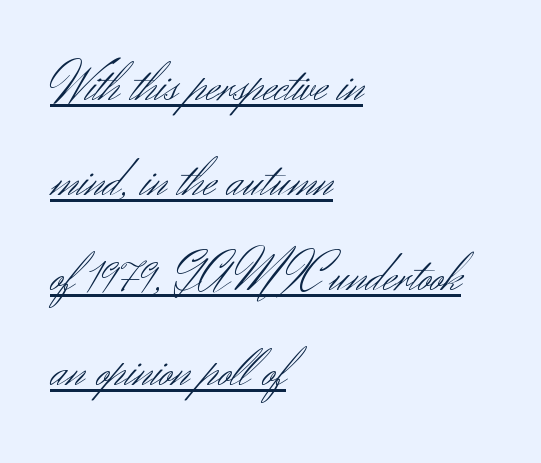
{"serif": "no", "bold": "no", "weight": "light", "width": "normal", "stroke_contrast": "medium", "x_height": "small", "monospaced": "no", "underline": "yes", "align": "left", "line_spacing_ratio": 1.76, "letter_spacing": "normal", "letter_spacing_em": 0.0, "glyph_px": 54}
